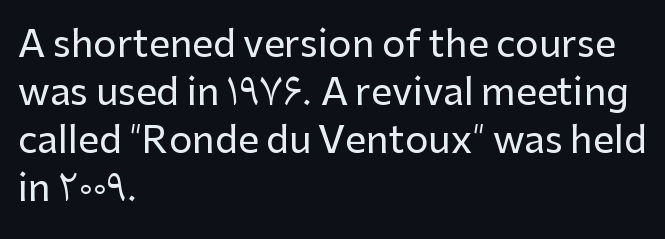
The image shows 37 px sans-serif type, upright; set left-aligned, normal line spacing (1.3x), normal letter spacing, not underlined; low stroke contrast and a medium x-height.
